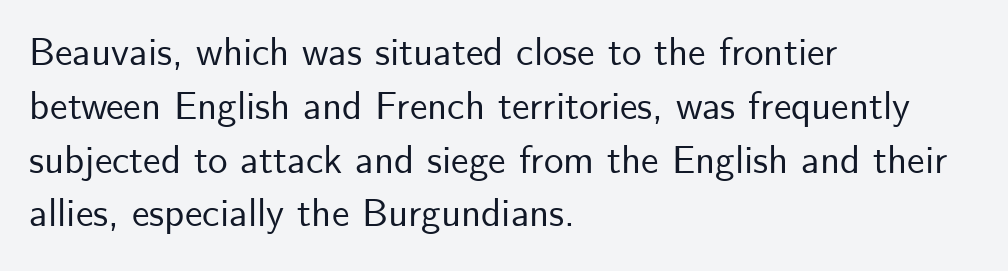
The image shows 39 px sans-serif type, upright; set left-aligned, normal line spacing (1.38x), normal letter spacing, not underlined; low stroke contrast and a small x-height.
